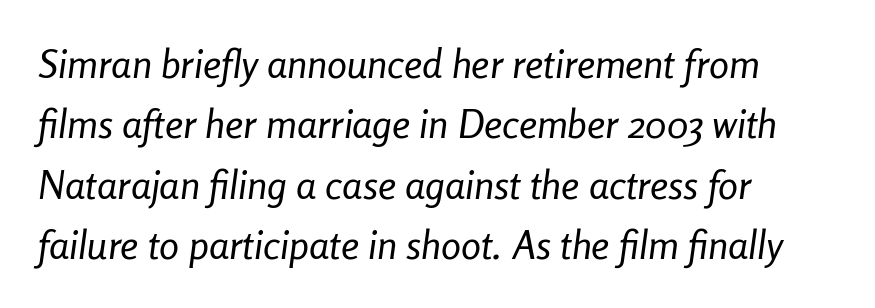
The image shows 40 px regular-weight, condensed type, italic (leaning right); set left-aligned, normal line spacing (1.51x), normal letter spacing, not underlined; low stroke contrast and a medium x-height.
